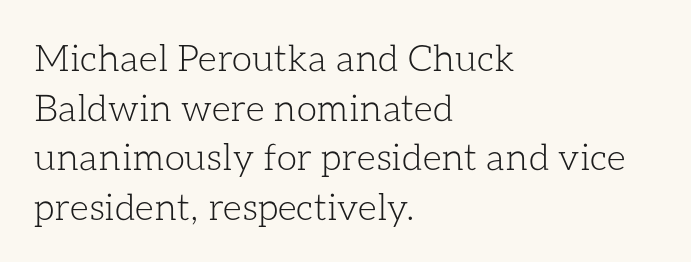
A bare baseline throughout the passage. Default kerning and tracking; the words read as compact shapes. Think standard paragraph weight, or any step lighter than that. Normally led — the rows are evenly, conventionally spaced.
